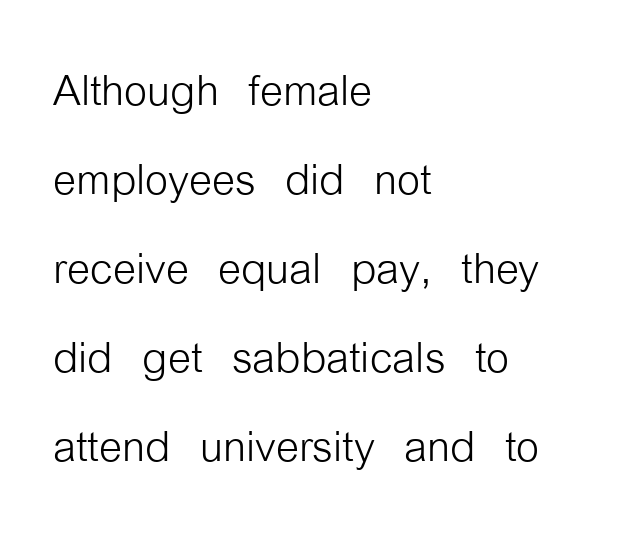
The image shows 59 px light, condensed sans-serif type, upright; set left-aligned, normal line spacing (1.51x), normal letter spacing, not underlined; low stroke contrast and a medium x-height.
